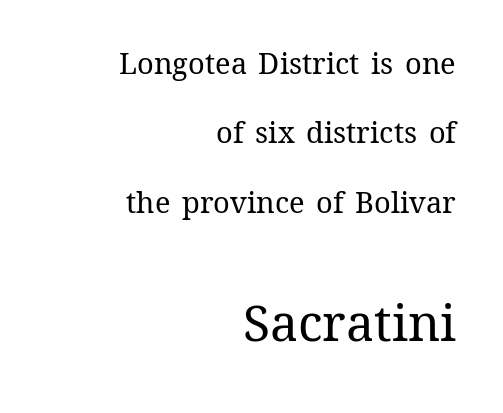
{"italic": "no", "bold": "no", "weight": "regular", "width": "normal", "stroke_contrast": "medium", "x_height": "medium", "monospaced": "no", "underline": "no", "align": "right", "line_spacing": "loose", "line_spacing_ratio": 2.39, "letter_spacing": "normal", "letter_spacing_em": 0.0, "larger_block": "second", "size_ratio": 1.72, "glyph_px": 50}
